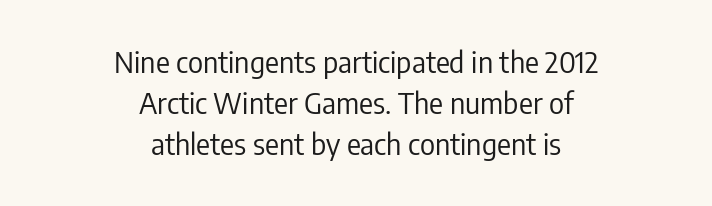
{"serif": "no", "italic": "no", "bold": "no", "weight": "regular", "width": "condensed", "stroke_contrast": "low", "x_height": "medium", "monospaced": "no", "underline": "no", "align": "center", "line_spacing": "normal", "line_spacing_ratio": 1.42, "letter_spacing": "normal", "letter_spacing_em": 0.0, "glyph_px": 29}
